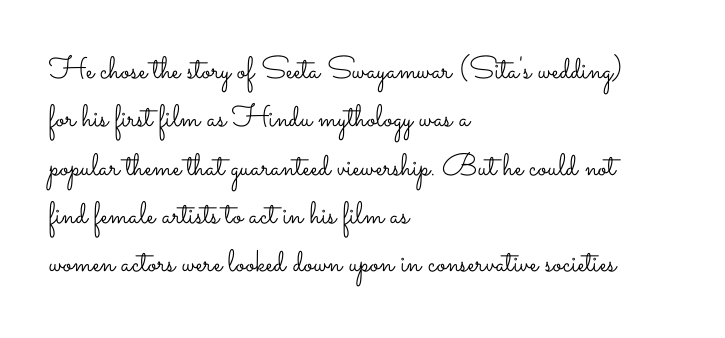
One-word summary of the alignment: left. Compared with typical body copy, the letter spacing here is the same. These glyphs show unthickened strokes, regular width or finer. What's the leading like? Ordinary, nothing unusual. Here the designer chose a conventional face with non-uniform glyph widths.
